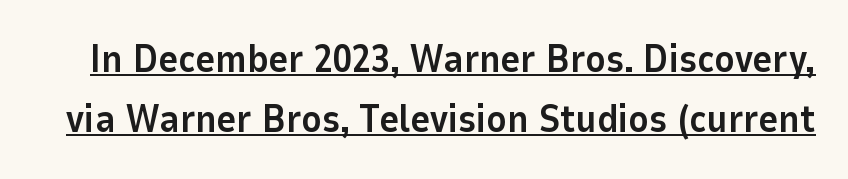
Proportional: the letters do not fall into vertical columns. Short note: letters normally spaced. A typesetter would label this face a sans. The letters stand straight up with perfectly vertical stems. What's the leading like? Ordinary, nothing unusual.
